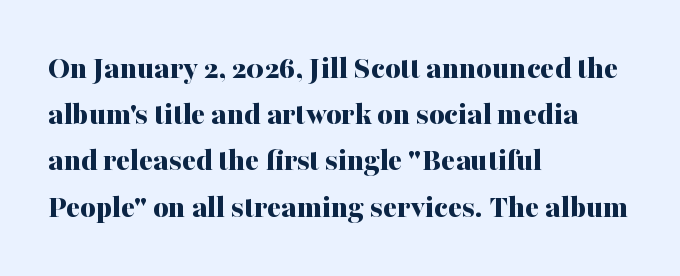
Think of a printed novel: that variable character pitch is what you see here. Little horizontal feet cap the strokes, marking this as serif type. Does extra space separate the letters? No, they use regular spacing. Characters remain perfectly vertical along every line.
